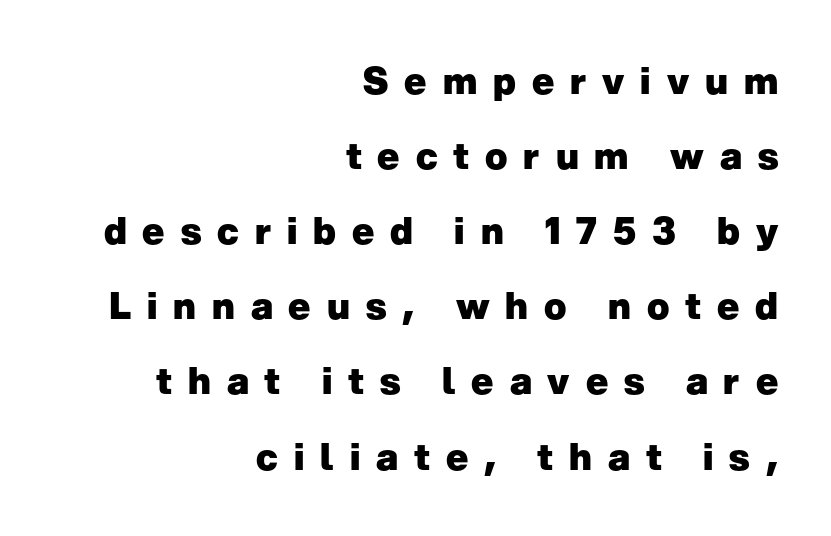
Looks like regular typesetting: each glyph gets only the width it needs. The passage shown is emphatically bold. Tracking here is generous; glyphs stand well apart from one another. Unlike a traditional serif, this face leaves its strokes unadorned. Vertically, the passage feels expansive, rows floating well apart.
